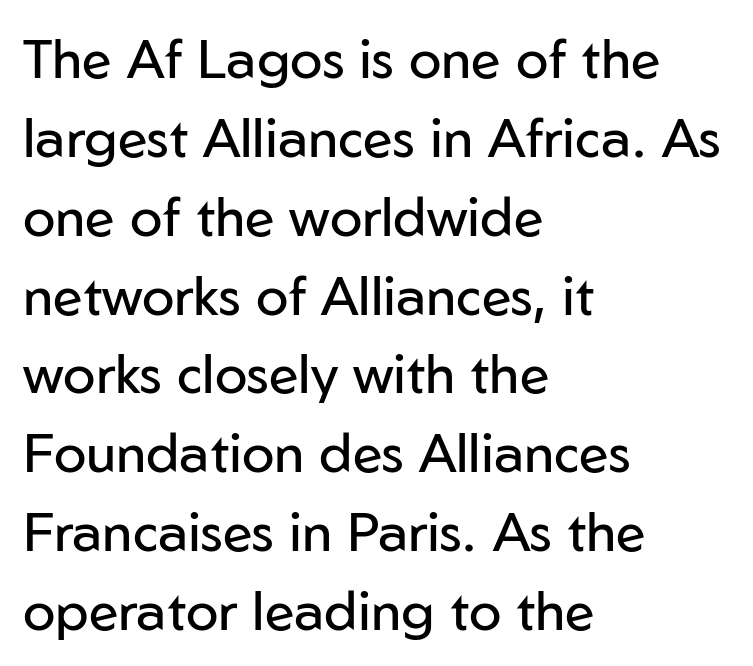
Q: Is the text bold? A: No.
Q: Is the text italic (slanted)? A: No, it is upright.
Q: Is the typeface a serif or a sans-serif typeface? A: Sans-serif.
Q: Is the text underlined? A: No.
Q: How is the paragraph aligned? A: Left-aligned.
Q: Is the spacing between letters normal or unusually wide? A: Normal.
Q: Is the spacing between lines tight, normal or loose? A: Normal.
Q: Width (condensed, normal, or wide)? A: Normal.
Q: Stroke contrast? A: Low.
Q: x-height? A: Medium.
Q: Monospaced? A: No.
